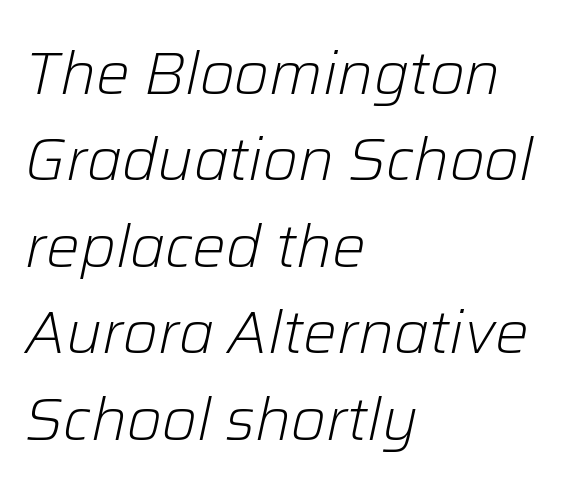
The image shows 60 px light type, italic (leaning right); set left-aligned, normal line spacing (1.44x), normal letter spacing, not underlined; low stroke contrast and a medium x-height.
